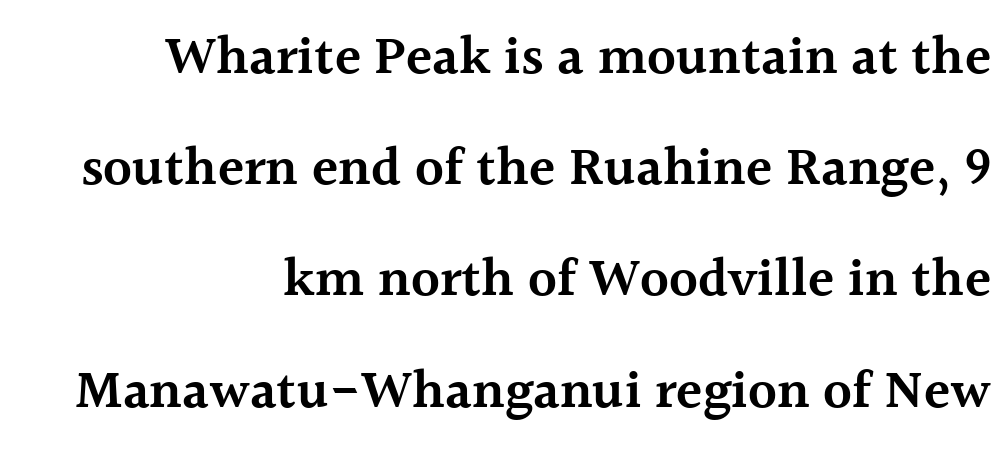
Q: Is the text bold? A: Semi-bold.
Q: Is the text italic (slanted)? A: No, it is upright.
Q: Is the typeface a serif or a sans-serif typeface? A: Serif.
Q: Is the text underlined? A: No.
Q: How is the paragraph aligned? A: Right-aligned.
Q: Is the spacing between letters normal or unusually wide? A: Normal.
Q: Is the spacing between lines tight, normal or loose? A: Loose.
Q: Width (condensed, normal, or wide)? A: Normal.
Q: x-height? A: Medium.
Q: Monospaced? A: No.
